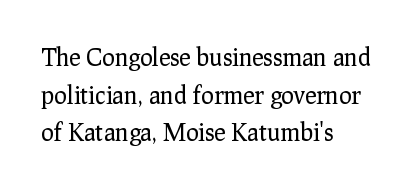
Q: Is the text bold? A: No.
Q: Is the text italic (slanted)? A: No, it is upright.
Q: Is the text underlined? A: No.
Q: How is the paragraph aligned? A: Left-aligned.
Q: Is the spacing between letters normal or unusually wide? A: Normal.
Q: Is the spacing between lines tight, normal or loose? A: Normal.
